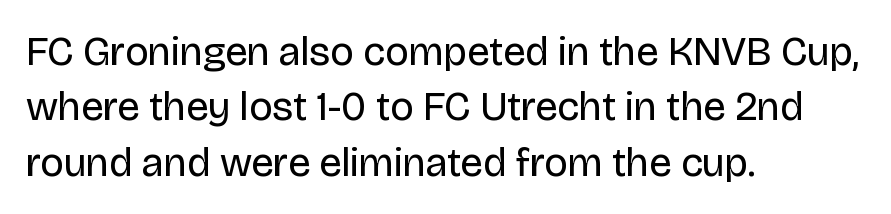
These lines are set flush left with a ragged right edge. The zone under the glyphs is completely vacant. Weight: not bold — regular or lighter. The line-height multiplier appears to be the usual default. The typeface chosen for these lines omits serifs.
